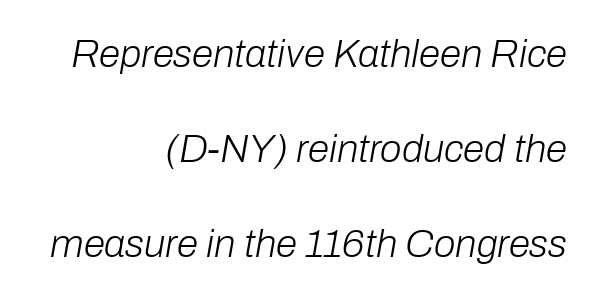
{"italic": "yes", "lean": "right", "slant_degrees": 10, "bold": "no", "weight": "light", "width": "normal", "stroke_contrast": "low", "x_height": "medium", "monospaced": "no", "underline": "no", "align": "right", "line_spacing": "loose", "line_spacing_ratio": 2.43, "letter_spacing": "normal", "letter_spacing_em": 0.0, "glyph_px": 39}
